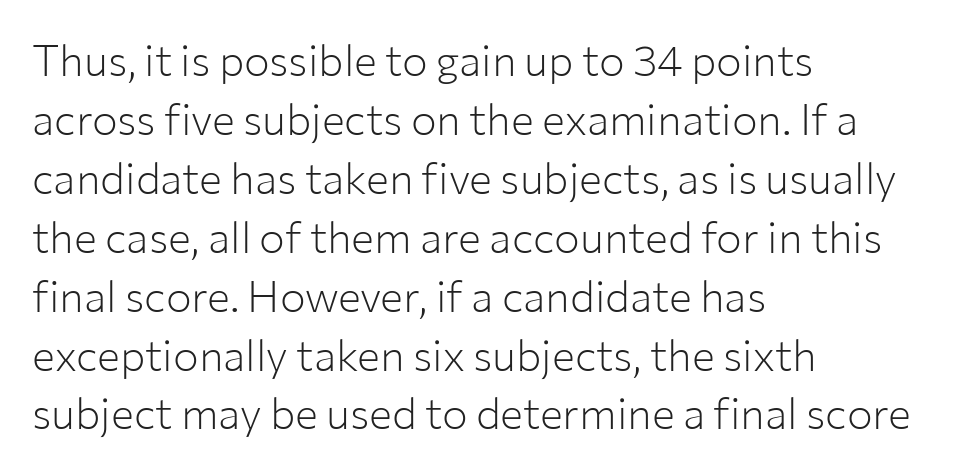
The passage shown has conventional tracking throughout. This block has exactly the height ordinary leading produces. Posture: upright roman. These lines stack with their left ends in a neat column. No feet cap the strokes, marking this as sans-serif type.
